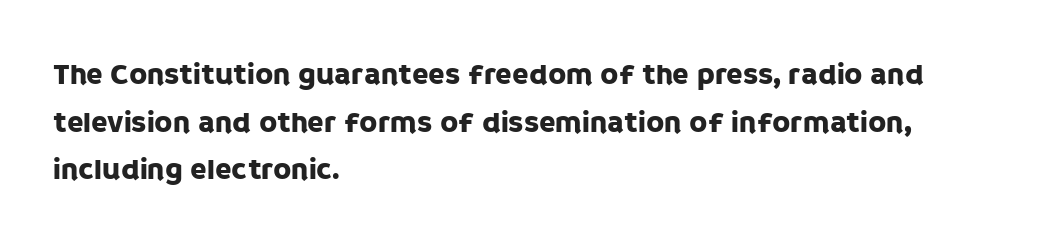
Font category for this specimen: sans-serif. Nope, not italic — everything's standing straight. Evenly set lines give the paragraph a standard silhouette. The space directly below the letters is spotless.
